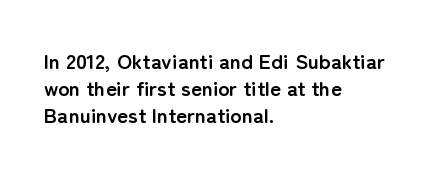
{"italic": "no", "bold": "yes", "underline": "no", "align": "left", "line_spacing": "normal", "line_spacing_ratio": 1.28, "letter_spacing": "normal", "letter_spacing_em": 0.0, "glyph_px": 21}
